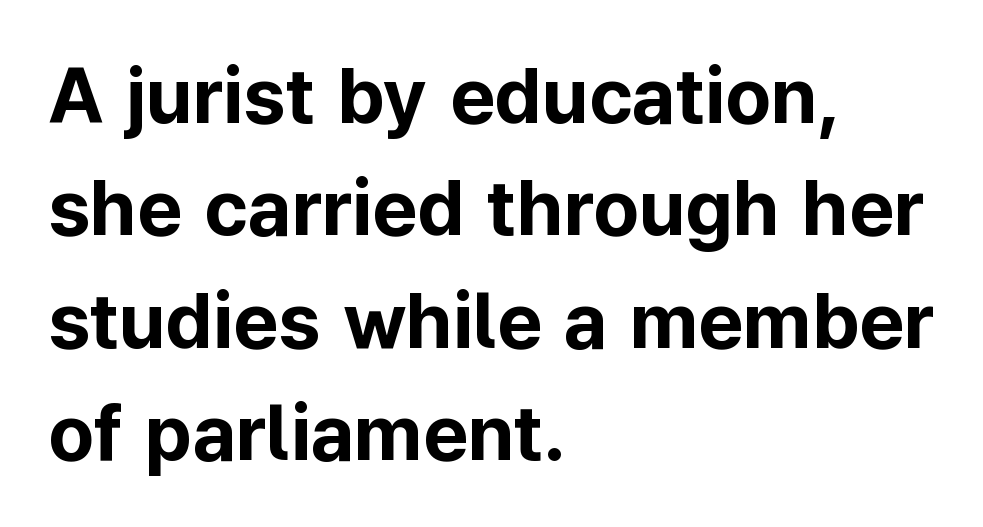
The image shows 78 px bold sans-serif type, upright; set left-aligned, normal line spacing (1.44x), normal letter spacing, not underlined; low stroke contrast and a medium x-height.
